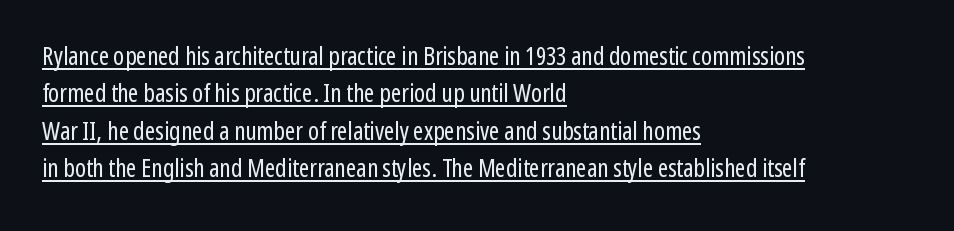
Tracking value appears to be zero — textbook default spacing. Regular leading. Descenders here cross a horizontal rule under the line. Is the block centered? No — it sits flush against the left margin. Vertical strokes here are truly vertical.
